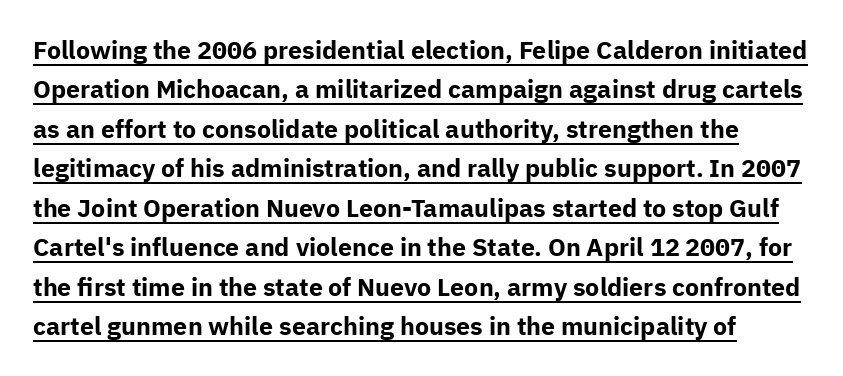
Is there much room between lines? A standard amount, neither cramped nor airy. Italic: no, the glyphs are upright roman. Is there an underline? Yes — a line sits under the letters. These words are printed bold, with thick strokes throughout.
